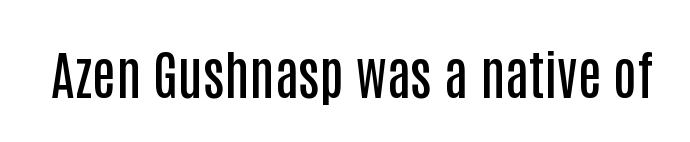
{"serif": "no", "italic": "no", "bold": "semi", "weight": "semibold", "width": "condensed", "stroke_contrast": "low", "x_height": "large", "monospaced": "no", "underline": "no", "letter_spacing": "normal", "letter_spacing_em": 0.0, "glyph_px": 53}
